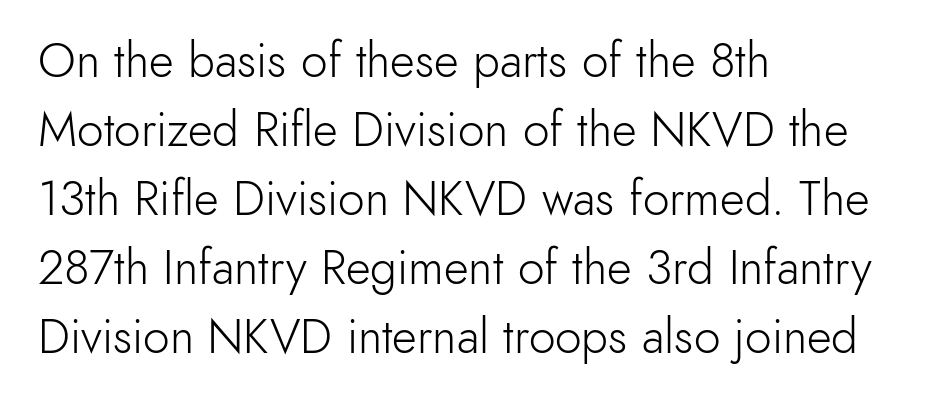
Summary of weight: not heavy and not bold. Does the copy run flush right? No — it runs flush left. The type sits square on the baseline with zero lean. Here the designer chose a conventional face with non-uniform glyph widths. Words appear dense and cohesive because spacing is normal.
